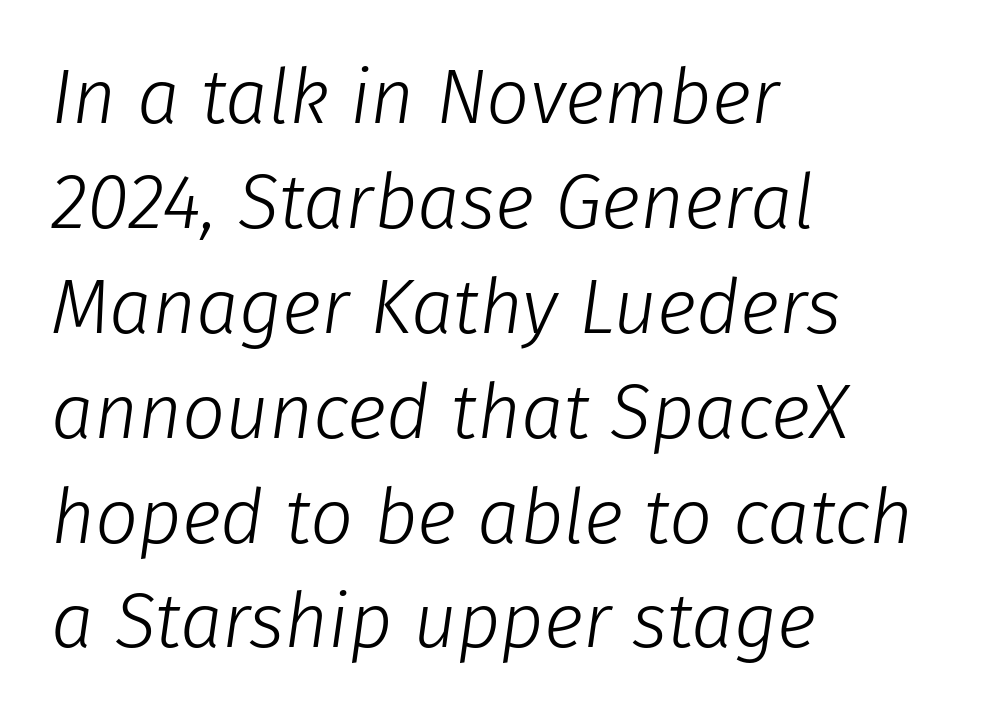
{"italic": "yes", "lean": "right", "slant_degrees": 8, "bold": "no", "weight": "light", "width": "normal", "stroke_contrast": "low", "x_height": "medium", "monospaced": "no", "underline": "no", "align": "left", "line_spacing": "normal", "line_spacing_ratio": 1.38, "letter_spacing": "normal", "letter_spacing_em": 0.0, "glyph_px": 76}
